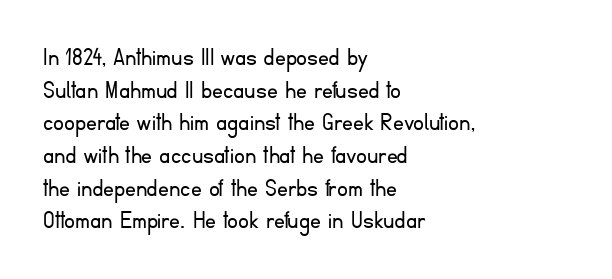
{"italic": "no", "bold": "no", "underline": "no", "align": "left", "line_spacing_ratio": 1.21, "letter_spacing": "normal", "letter_spacing_em": 0.0, "glyph_px": 27}
